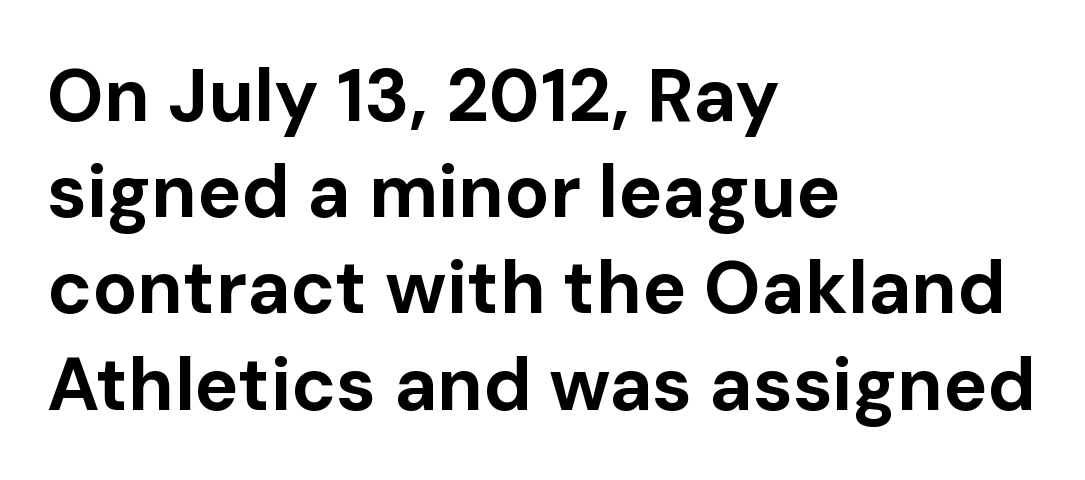
Q: Is the text bold? A: Yes.
Q: Is the text italic (slanted)? A: No, it is upright.
Q: Is the typeface a serif or a sans-serif typeface? A: Sans-serif.
Q: Is the text underlined? A: No.
Q: How is the paragraph aligned? A: Left-aligned.
Q: Is the spacing between letters normal or unusually wide? A: Normal.
Q: Is the spacing between lines tight, normal or loose? A: Normal.
Q: Width (condensed, normal, or wide)? A: Normal.
Q: Stroke contrast? A: Low.
Q: x-height? A: Medium.
Q: Monospaced? A: No.
